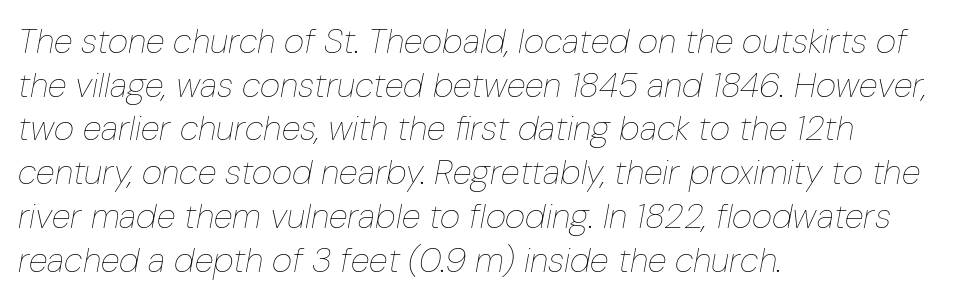
Q: Is the text bold? A: No.
Q: Is the text italic (slanted)? A: Yes, it leans right by about 10 degrees.
Q: Is the text underlined? A: No.
Q: How is the paragraph aligned? A: Left-aligned.
Q: Is the spacing between letters normal or unusually wide? A: Normal.
Q: Is the spacing between lines tight, normal or loose? A: Normal.
Q: Width (condensed, normal, or wide)? A: Condensed.
Q: Stroke contrast? A: Low.
Q: x-height? A: Medium.
Q: Monospaced? A: No.
